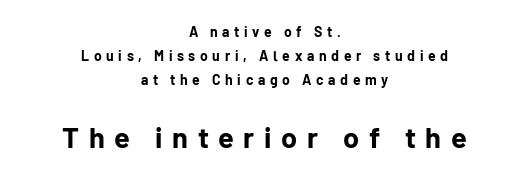
Caption: bold face, heavy strokes. You could not count columns in this text — the font is proportionally spaced. The letters stand upright; this is a roman face. Block two is the big one; block one sits smaller above it. The space beneath each line is pristine and unruled.
